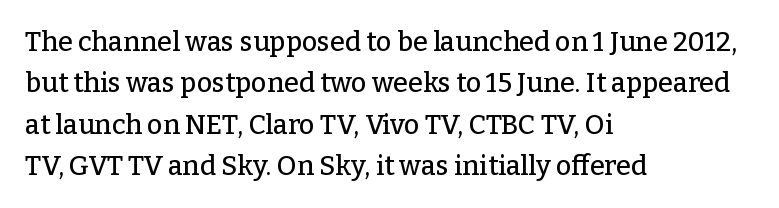
{"italic": "no", "underline": "no", "align": "left", "line_spacing": "normal", "line_spacing_ratio": 1.53, "letter_spacing": "normal", "letter_spacing_em": 0.0, "glyph_px": 27}
